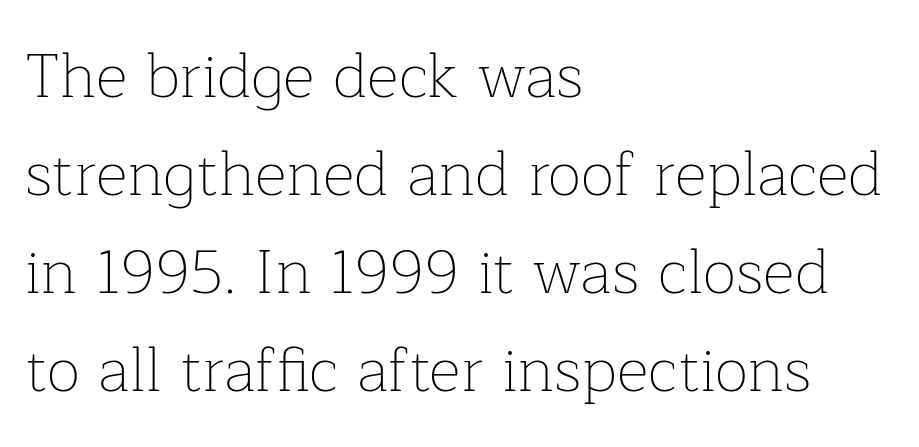
Q: Is the text bold? A: No.
Q: Is the text italic (slanted)? A: No, it is upright.
Q: Is the typeface a serif or a sans-serif typeface? A: Serif.
Q: Is the text underlined? A: No.
Q: How is the paragraph aligned? A: Left-aligned.
Q: Is the spacing between letters normal or unusually wide? A: Normal.
Q: Is the spacing between lines tight, normal or loose? A: Normal.
Q: Width (condensed, normal, or wide)? A: Normal.
Q: Stroke contrast? A: Low.
Q: x-height? A: Medium.
Q: Monospaced? A: No.
